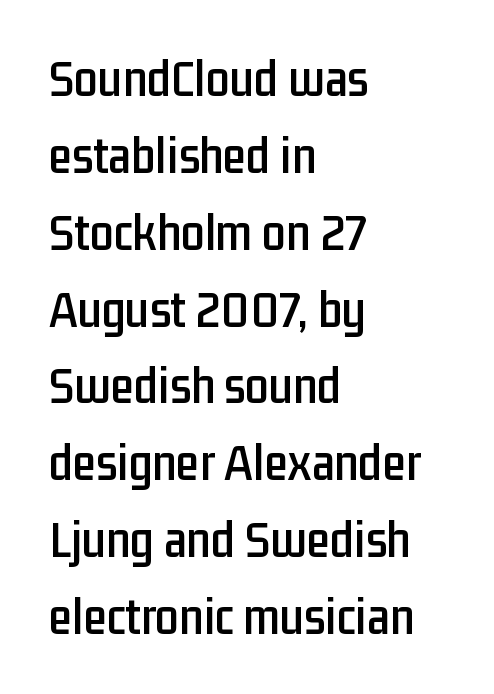
The lines sit at an ordinary, default distance from one another. The line texture is even and compact thanks to regular tracking. Decoration check: the copy has no underline. If you drew a line through each stem, it would be perfectly vertical. One-word summary of the alignment: left. Spacing verdict: proportional, widths tailored to each character.
